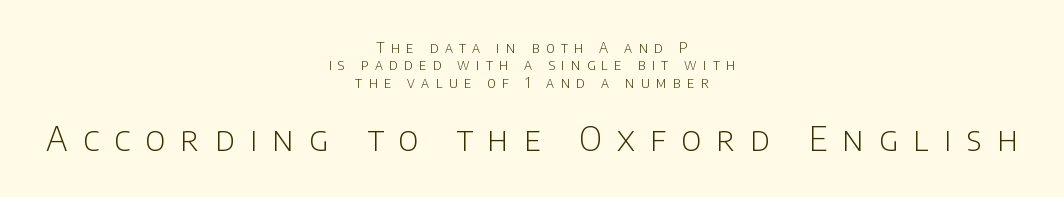
{"serif": "no", "italic": "no", "bold": "no", "weight": "light", "width": "normal", "stroke_contrast": "low", "x_height": "large", "monospaced": "no", "underline": "no", "align": "center", "line_spacing": "normal", "line_spacing_ratio": 1.25, "letter_spacing": "wide", "letter_spacing_em": 0.46, "larger_block": "second", "size_ratio": 2.36, "glyph_px": 33}
